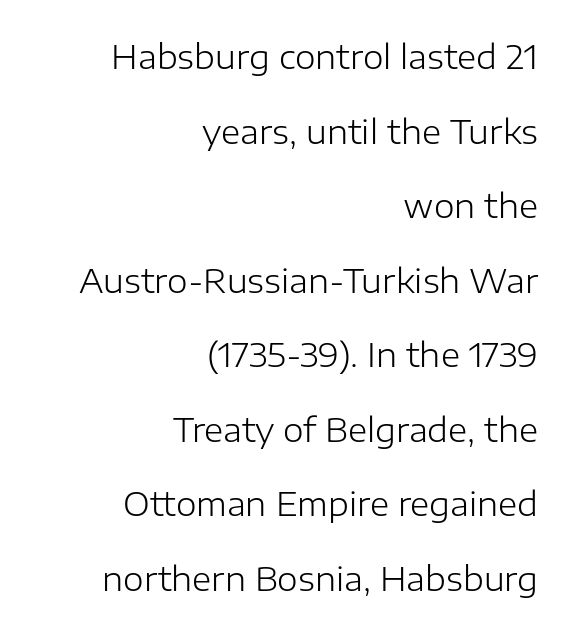
The image shows 33 px light sans-serif type, upright; set right-aligned, loose line spacing (2.26x), normal letter spacing, not underlined; low stroke contrast and a medium x-height.
